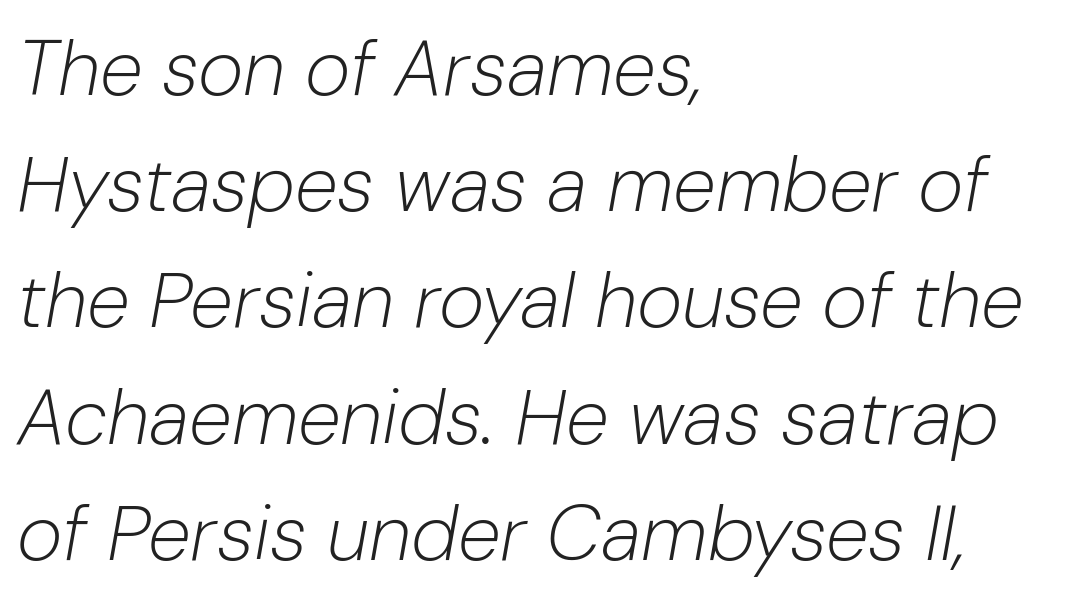
Q: Is the text bold? A: No.
Q: Is the text italic (slanted)? A: Yes, it leans right by about 10 degrees.
Q: Is the text underlined? A: No.
Q: How is the paragraph aligned? A: Left-aligned.
Q: Is the spacing between letters normal or unusually wide? A: Normal.
Q: Is the spacing between lines tight, normal or loose? A: Normal.
Q: Width (condensed, normal, or wide)? A: Normal.
Q: Stroke contrast? A: Low.
Q: x-height? A: Medium.
Q: Monospaced? A: No.
